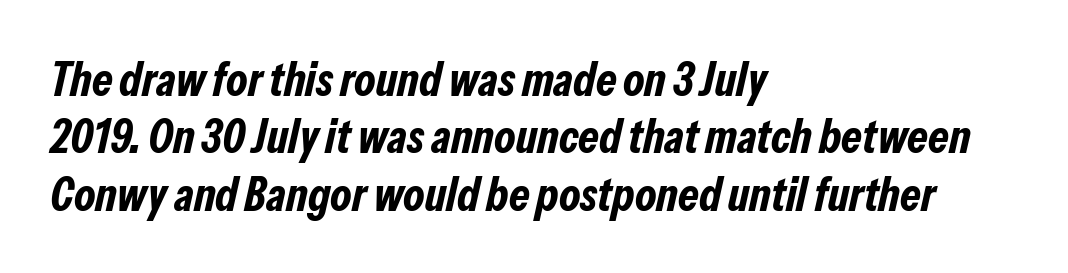
The image shows 47 px bold, condensed type, italic (leaning right); set left-aligned, line spacing 1.22x, normal letter spacing, not underlined; low stroke contrast and a medium x-height.
